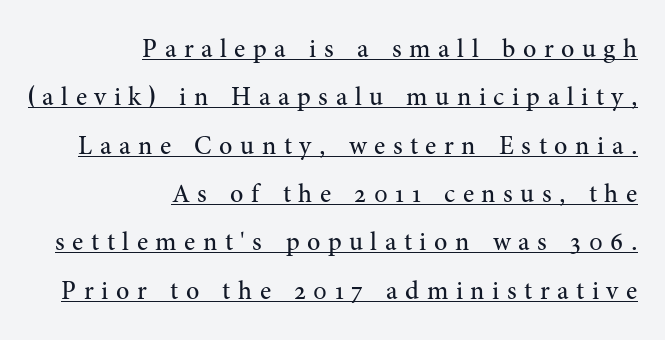
Q: Is the text bold? A: No.
Q: Is the text italic (slanted)? A: No, it is upright.
Q: Is the text underlined? A: Yes.
Q: How is the paragraph aligned? A: Right-aligned.
Q: Is the spacing between letters normal or unusually wide? A: Unusually wide.
